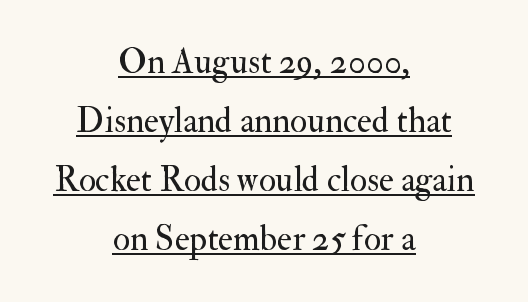
The image shows 35 px regular-weight serif type, upright; set centered, normal line spacing (1.69x), normal letter spacing, underlined; medium stroke contrast and a small x-height.
